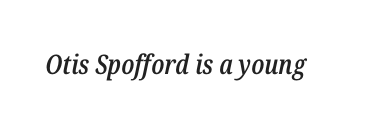
You could call the tracking neutral — neither tight nor loose. The passage shown is not underscored anywhere. These lines were composed using italics. Its strokes are somewhat broadened, the hallmark of semibold type.
